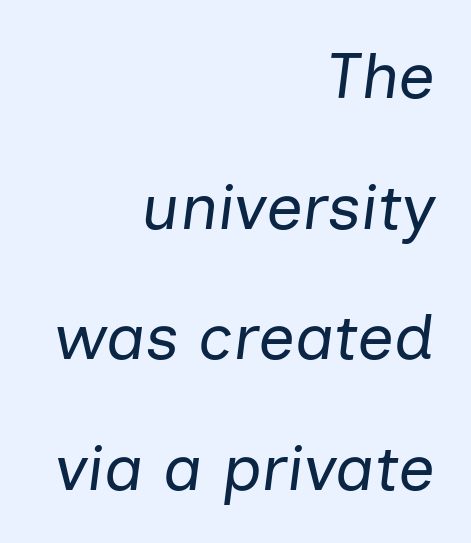
A typesetter would call this zero additional tracking. The passage is arranged like a letterhead date or caption credit — flush right. Heaviness? Minimal to ordinary, like unemphasized prose. Observe the lean: these are italic letterforms. The space between consecutive lines is lavish.
